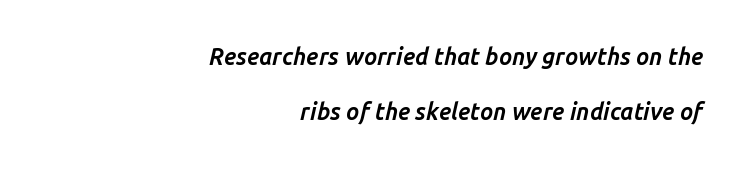
The image shows 23 px bold type, italic (leaning right); set right-aligned, loose line spacing (2.37x), normal letter spacing, not underlined.
